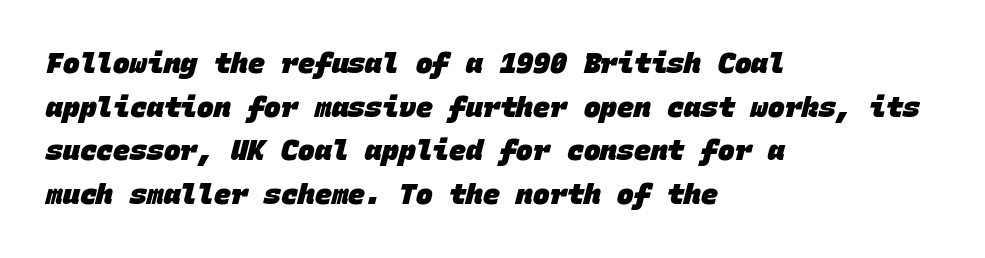
Lines of text with bare space underneath. The strokes are fattened all the way to bold. Letterform terminals end flat and unadorned throughout the passage. Baseline-to-baseline distance is the conventional proportion of letter height. Is this a fixed-width face? Yes — each glyph sits in an identical cell. You could call the tracking neutral — neither tight nor loose.
